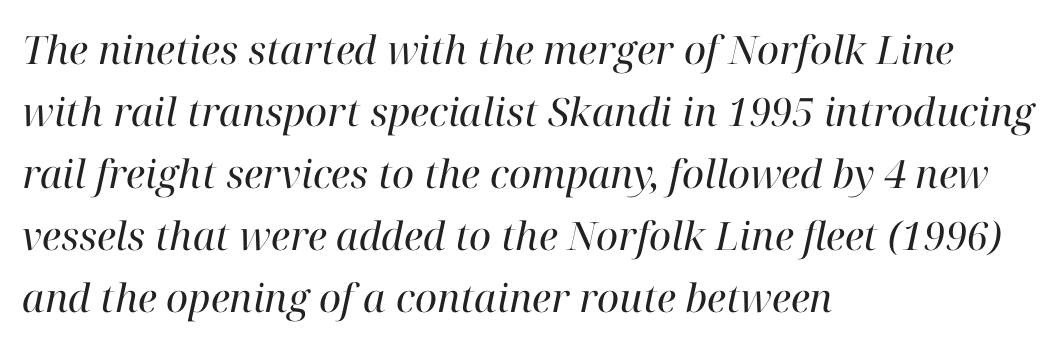
The image shows 39 px regular-weight serif type, italic (leaning right); set left-aligned, normal line spacing (1.59x), normal letter spacing, not underlined; high stroke contrast and a medium x-height.
